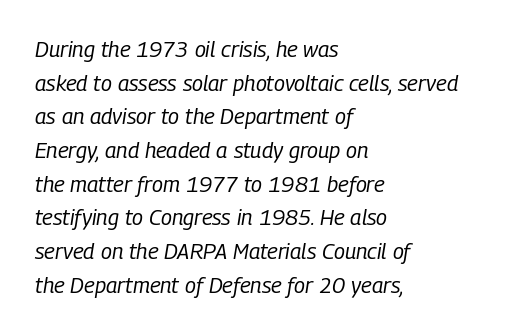
Q: Is the text bold? A: No.
Q: Is the text italic (slanted)? A: Yes, it leans right by about 9 degrees.
Q: Is the text underlined? A: No.
Q: How is the paragraph aligned? A: Left-aligned.
Q: Is the spacing between letters normal or unusually wide? A: Normal.
Q: Is the spacing between lines tight, normal or loose? A: Normal.
